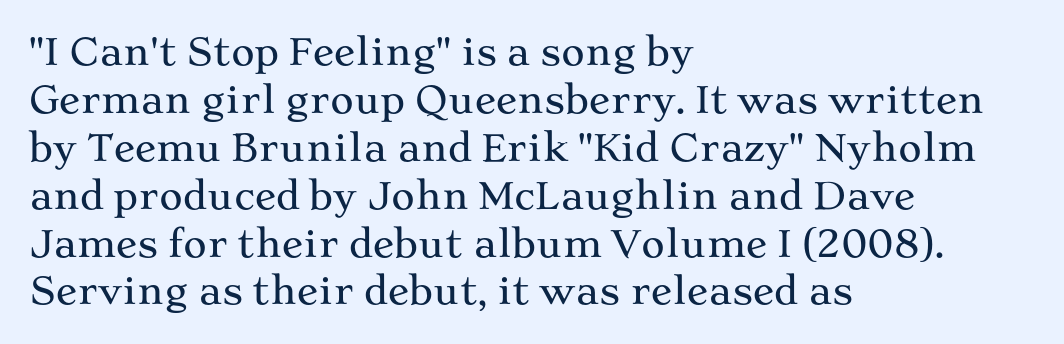
{"serif": "yes", "italic": "no", "width": "wide", "stroke_contrast": "medium", "x_height": "medium", "monospaced": "no", "underline": "no", "align": "left", "line_spacing": "normal", "line_spacing_ratio": 1.33, "letter_spacing": "normal", "letter_spacing_em": 0.0, "glyph_px": 36}
